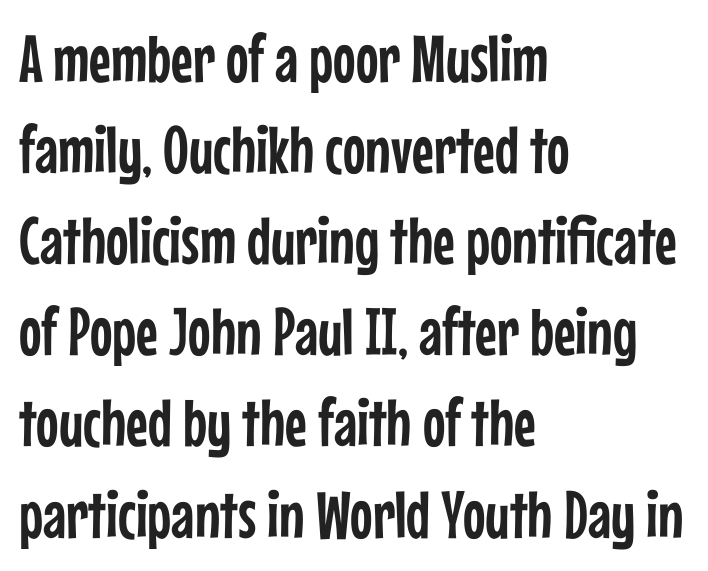
Observe the absence of serifs on each vertical stroke in this sample. Each letter keeps its own natural width here, so spacing adapts to shape. Leading: standard. Horizontally, the lines are justified to the leading edge only. Only glyphs here, with clear space below each row. When letters stand straight like this, we call the style roman or upright.
